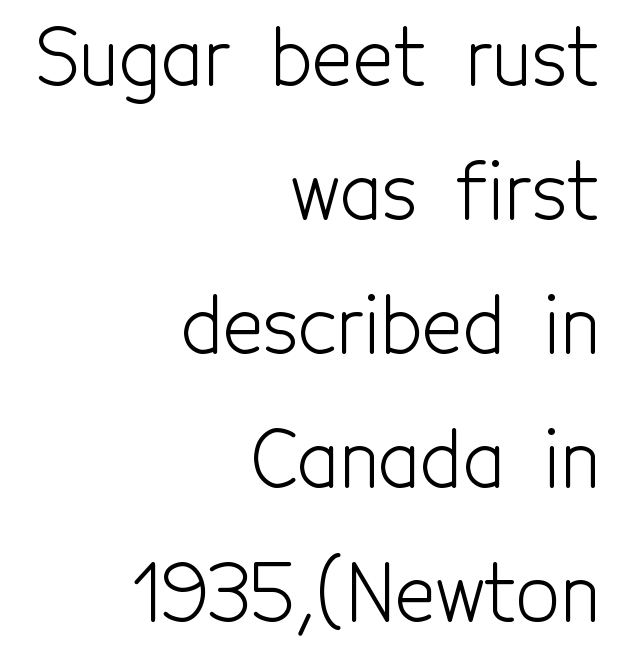
The image shows 77 px light, condensed sans-serif type, upright; set right-aligned, line spacing 1.74x, normal letter spacing, not underlined; a medium x-height.
